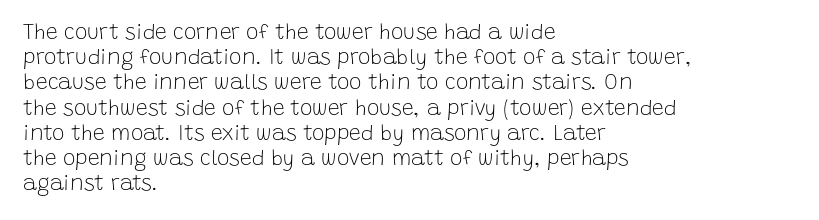
The image shows 21 px text type, upright; set left-aligned, line spacing 1.2x, normal letter spacing, not underlined.
